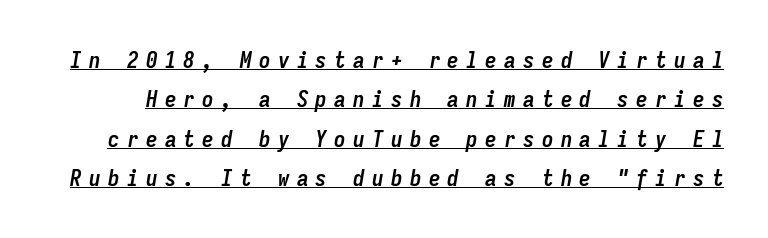
The typesetting leans heavy: a genuine bold. In terms of letterspacing, this is a distinctly airy, spread setting. These lines were composed using italics. Is there an underline? Yes — a line sits under the letters.
